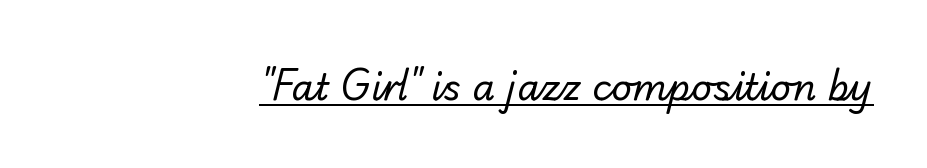
{"serif": "no", "bold": "no", "weight": "regular", "width": "normal", "stroke_contrast": "low", "x_height": "small", "monospaced": "no", "underline": "yes", "align": "right", "letter_spacing": "normal", "letter_spacing_em": 0.0, "glyph_px": 36}
